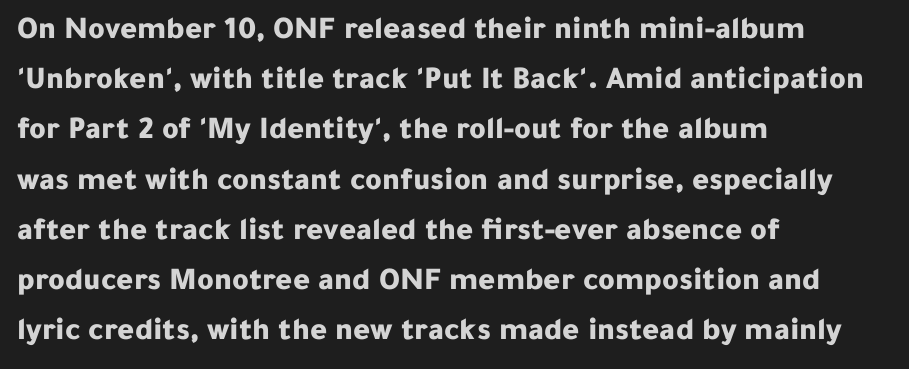
Q: Is the text bold? A: Yes.
Q: Is the text italic (slanted)? A: No, it is upright.
Q: Is the typeface a serif or a sans-serif typeface? A: Sans-serif.
Q: Is the text underlined? A: No.
Q: How is the paragraph aligned? A: Left-aligned.
Q: Is the spacing between letters normal or unusually wide? A: Normal.
Q: Is the spacing between lines tight, normal or loose? A: Normal.
Q: Width (condensed, normal, or wide)? A: Normal.
Q: Stroke contrast? A: Low.
Q: x-height? A: Medium.
Q: Monospaced? A: No.
